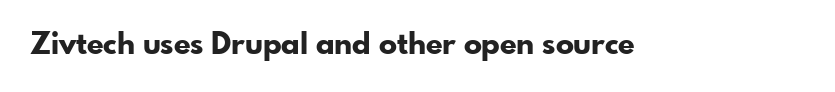
The image shows 30 px bold sans-serif type, upright; set normal letter spacing, not underlined; low stroke contrast and a small x-height.
